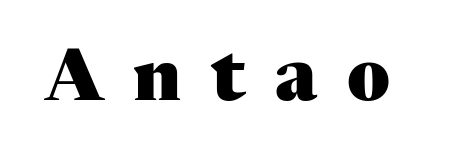
Q: Is the text bold? A: Yes.
Q: Is the text italic (slanted)? A: No, it is upright.
Q: Is the typeface a serif or a sans-serif typeface? A: Serif.
Q: Is the text underlined? A: No.
Q: Is the spacing between letters normal or unusually wide? A: Unusually wide.
Q: Width (condensed, normal, or wide)? A: Normal.
Q: Stroke contrast? A: Medium.
Q: x-height? A: Medium.
Q: Monospaced? A: No.
